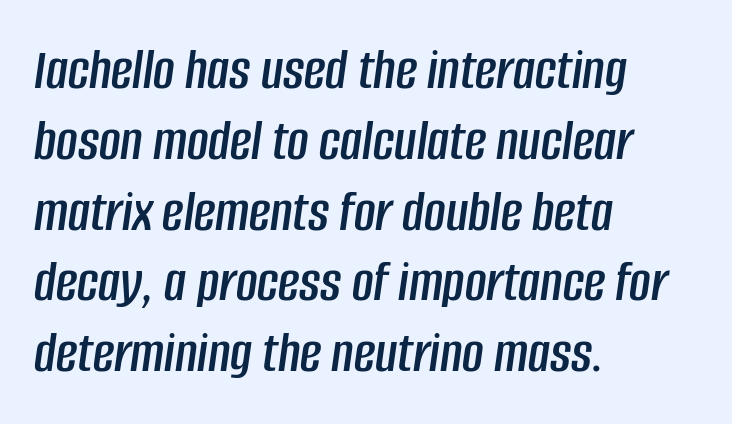
The image shows 59 px condensed type, italic (leaning right); set left-aligned, line spacing 1.2x, normal letter spacing, not underlined; low stroke contrast and a large x-height.
